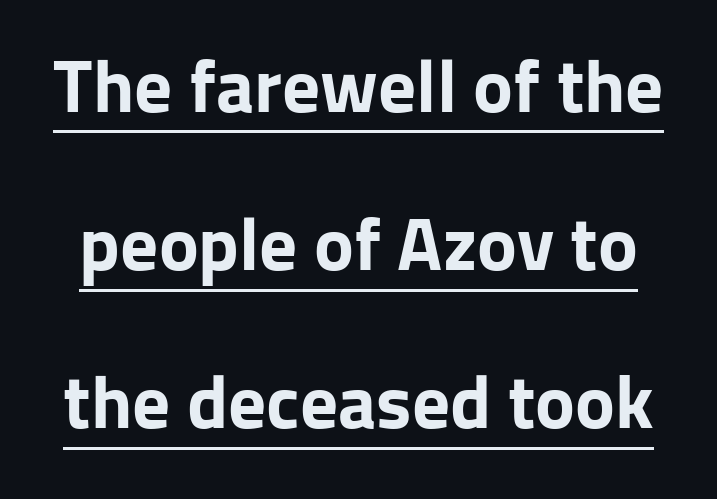
The image shows 75 px bold sans-serif type, upright; set loose line spacing (2.11x), normal letter spacing, underlined; low stroke contrast and a medium x-height.
